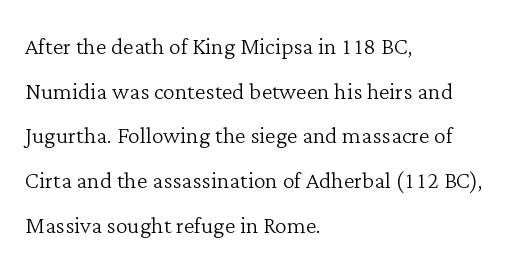
The image shows 30 px light serif type, upright; set left-aligned, normal line spacing (1.49x), normal letter spacing, not underlined; low stroke contrast and a medium x-height.
